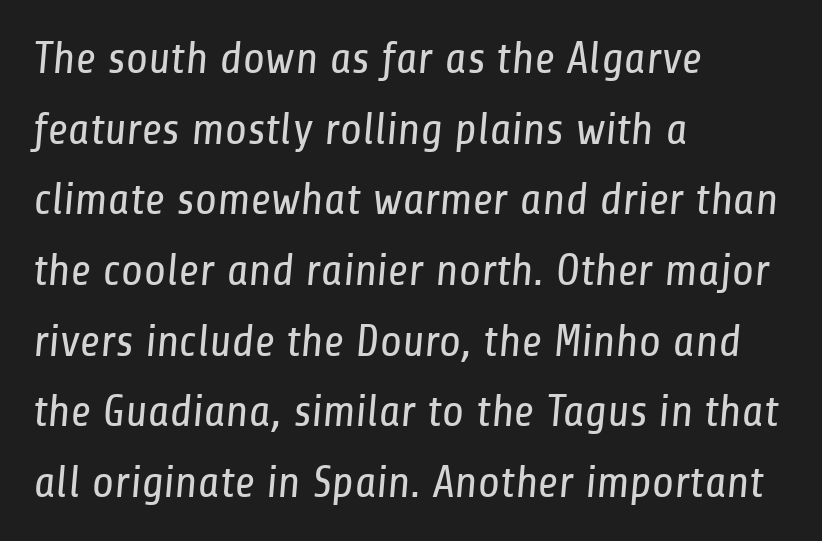
Q: Is the text bold? A: No.
Q: Is the typeface a serif or a sans-serif typeface? A: Sans-serif.
Q: Is the text underlined? A: No.
Q: How is the paragraph aligned? A: Left-aligned.
Q: Is the spacing between letters normal or unusually wide? A: Normal.
Q: Is the spacing between lines tight, normal or loose? A: Normal.
Q: Width (condensed, normal, or wide)? A: Condensed.
Q: Stroke contrast? A: Low.
Q: x-height? A: Medium.
Q: Monospaced? A: No.
